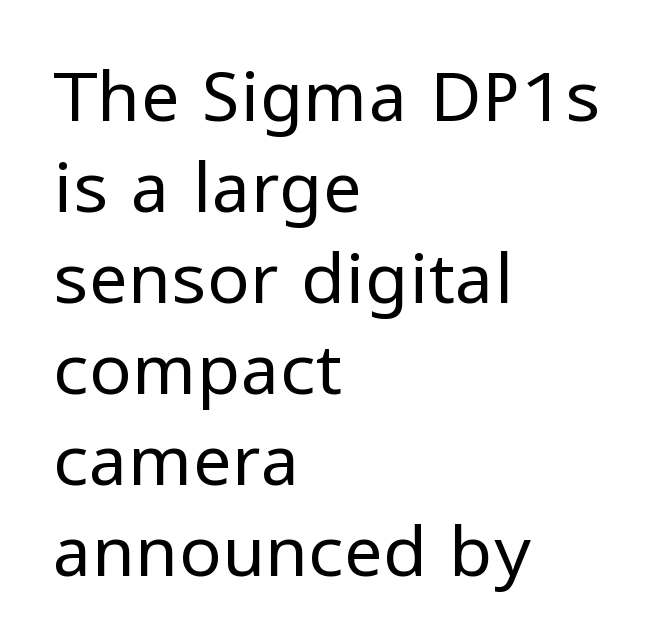
The image shows 70 px regular-weight sans-serif type, upright; set left-aligned, normal line spacing (1.3x), normal letter spacing, not underlined; low stroke contrast and a medium x-height.
